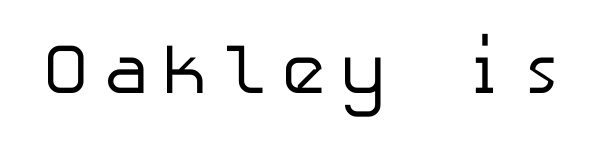
{"serif": "no", "italic": "no", "bold": "no", "weight": "regular", "width": "normal", "stroke_contrast": "low", "x_height": "medium", "underline": "no", "glyph_px": 71}
